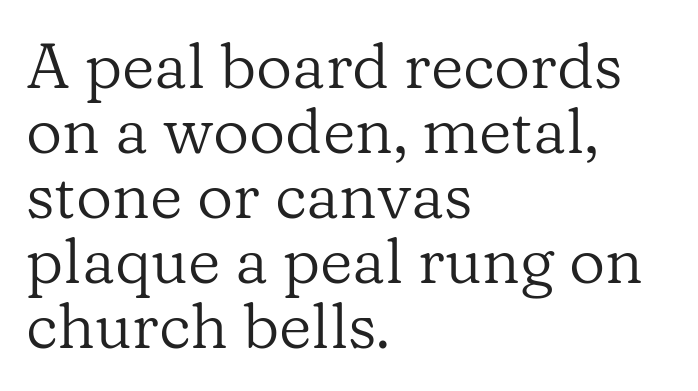
The image shows 63 px regular-weight serif type, upright; set left-aligned, tight line spacing (1.03x), normal letter spacing, not underlined; low stroke contrast and a medium x-height.
